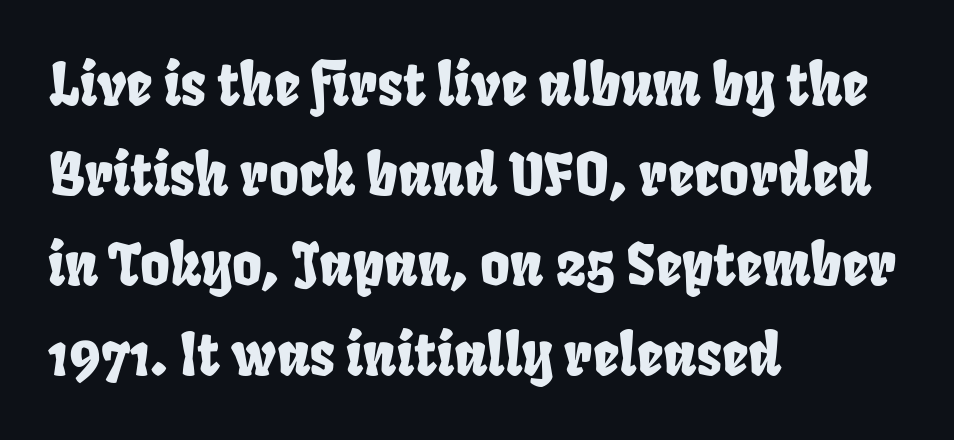
{"serif": "no", "width": "condensed", "stroke_contrast": "low", "x_height": "large", "monospaced": "no", "underline": "no", "align": "left", "line_spacing": "normal", "line_spacing_ratio": 1.58, "letter_spacing": "normal", "letter_spacing_em": 0.0, "glyph_px": 57}
